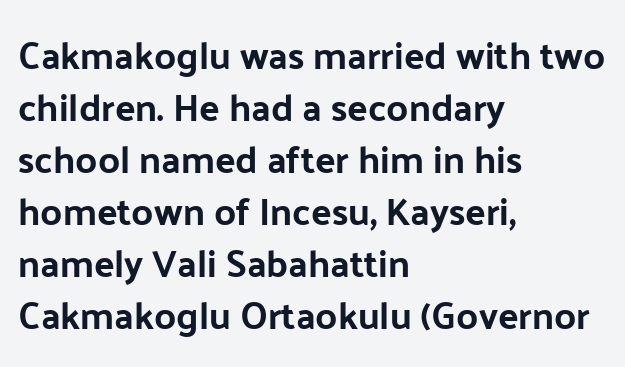
Q: Is the text bold? A: Yes.
Q: Is the text italic (slanted)? A: No, it is upright.
Q: Is the typeface a serif or a sans-serif typeface? A: Sans-serif.
Q: Is the text underlined? A: No.
Q: How is the paragraph aligned? A: Left-aligned.
Q: Is the spacing between letters normal or unusually wide? A: Normal.
Q: Is the spacing between lines tight, normal or loose? A: Normal.
Q: Width (condensed, normal, or wide)? A: Normal.
Q: Stroke contrast? A: Low.
Q: x-height? A: Medium.
Q: Monospaced? A: No.
